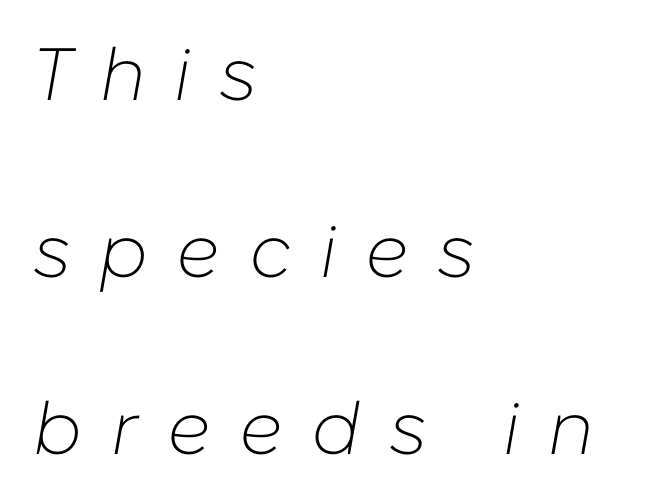
Q: Is the text bold? A: No.
Q: Is the text italic (slanted)? A: Yes, it leans right by about 10 degrees.
Q: Is the text underlined? A: No.
Q: How is the paragraph aligned? A: Left-aligned.
Q: Is the spacing between letters normal or unusually wide? A: Unusually wide.
Q: Is the spacing between lines tight, normal or loose? A: Loose.
Q: Width (condensed, normal, or wide)? A: Normal.
Q: Stroke contrast? A: Low.
Q: x-height? A: Medium.
Q: Monospaced? A: No.
